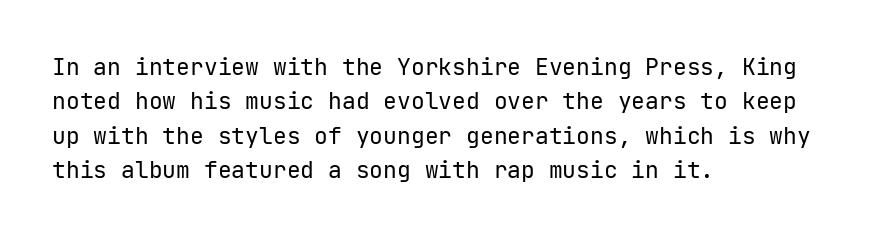
Q: Is the text bold? A: No.
Q: Is the text italic (slanted)? A: No, it is upright.
Q: Is the text underlined? A: No.
Q: How is the paragraph aligned? A: Left-aligned.
Q: Is the spacing between letters normal or unusually wide? A: Normal.
Q: Is the spacing between lines tight, normal or loose? A: Normal.
